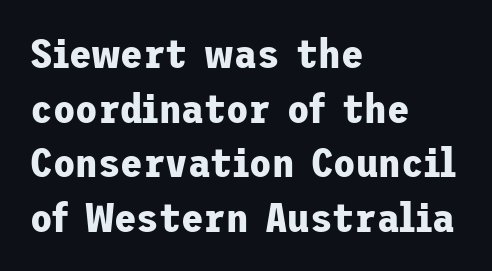
{"serif": "no", "italic": "no", "bold": "yes", "weight": "bold", "width": "normal", "stroke_contrast": "low", "x_height": "medium", "underline": "no", "align": "left", "line_spacing": "normal", "line_spacing_ratio": 1.33, "letter_spacing": "normal", "letter_spacing_em": 0.0, "glyph_px": 41}
